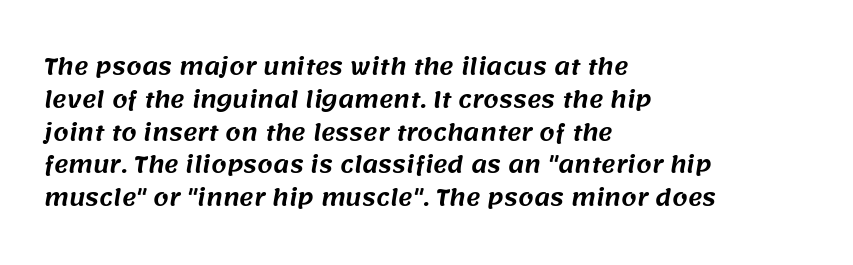
Q: Is the text underlined? A: No.
Q: How is the paragraph aligned? A: Left-aligned.
Q: Is the spacing between letters normal or unusually wide? A: Normal.
Q: Is the spacing between lines tight, normal or loose? A: Normal.
